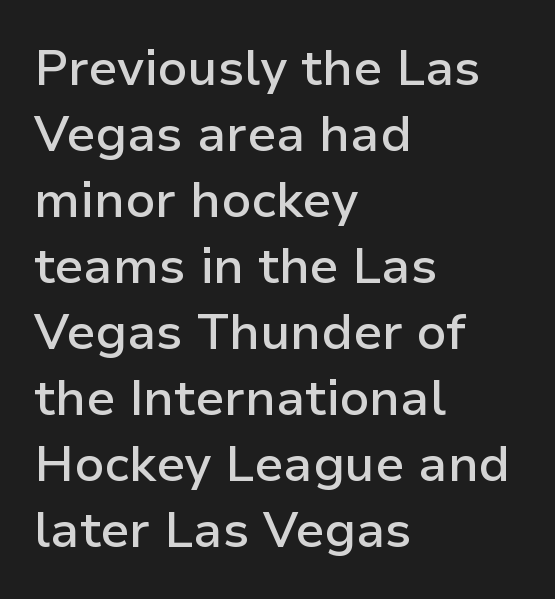
The image shows 50 px semibold sans-serif type, upright; set left-aligned, normal line spacing (1.32x), normal letter spacing, not underlined; low stroke contrast and a medium x-height.
